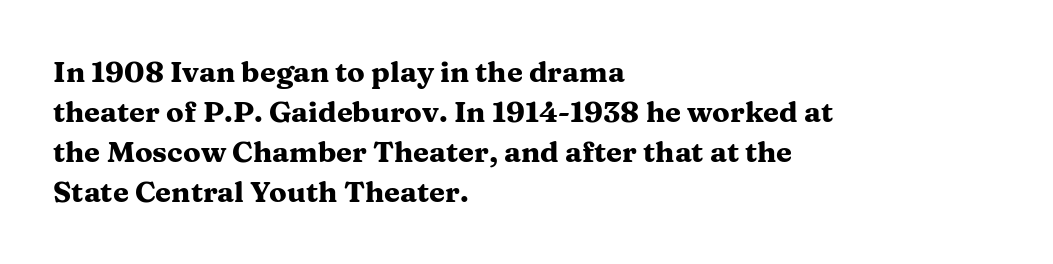
Q: Is the text bold? A: Yes.
Q: Is the text italic (slanted)? A: No, it is upright.
Q: Is the typeface a serif or a sans-serif typeface? A: Serif.
Q: Is the text underlined? A: No.
Q: How is the paragraph aligned? A: Left-aligned.
Q: Is the spacing between letters normal or unusually wide? A: Normal.
Q: Is the spacing between lines tight, normal or loose? A: Normal.
Q: Width (condensed, normal, or wide)? A: Wide.
Q: Stroke contrast? A: Medium.
Q: x-height? A: Medium.
Q: Monospaced? A: No.
